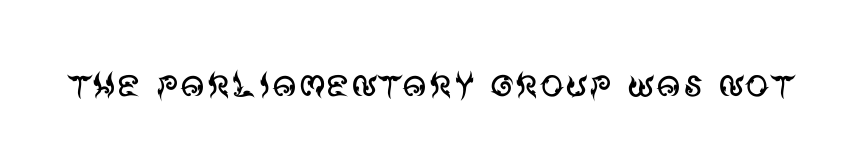
Stroke mass is kept to a normal reading level or below. In terms of posture, this sample is upright. The rendering shows plain stroke endings on the letterforms — a sans-serif design. Default kerning and tracking; the words read as compact shapes.
